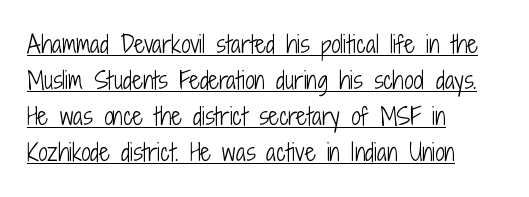
The image shows 23 px text type, upright; set left-aligned, normal line spacing (1.57x), normal letter spacing, underlined.
